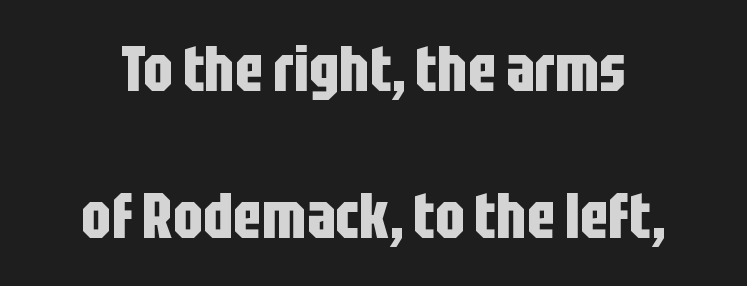
{"serif": "no", "italic": "no", "bold": "yes", "weight": "bold", "width": "condensed", "stroke_contrast": "low", "x_height": "large", "monospaced": "no", "underline": "no", "align": "center", "line_spacing": "loose", "line_spacing_ratio": 2.3, "letter_spacing": "normal", "letter_spacing_em": 0.0, "glyph_px": 64}
